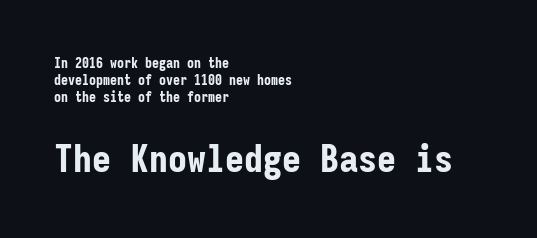
{"serif": "no", "italic": "no", "bold": "yes", "weight": "bold", "width": "condensed", "stroke_contrast": "low", "x_height": "medium", "monospaced": "yes", "underline": "no", "align": "left", "line_spacing_ratio": 1.21, "letter_spacing": "normal", "letter_spacing_em": 0.0, "larger_block": "second", "size_ratio": 2.71, "glyph_px": 38}
